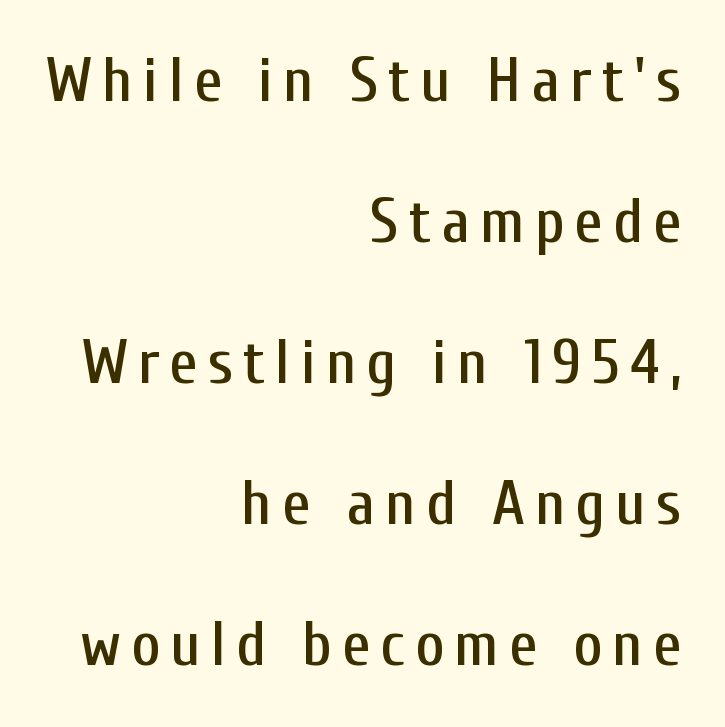
Descenders are the only things crossing below the line. These lines are rendered in a variable-pitch font. No italicization has been applied; the sample stays upright. Vertically, the passage feels expansive, rows floating well apart. A typesetter would label this face a sans. Each line ends at the same right margin while the left side varies.
